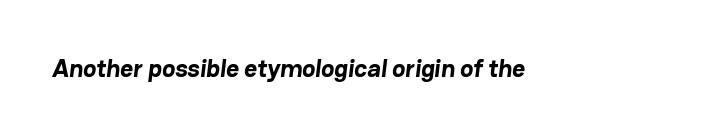
Q: Is the text bold? A: Yes.
Q: Is the text underlined? A: No.
Q: Is the spacing between letters normal or unusually wide? A: Normal.
